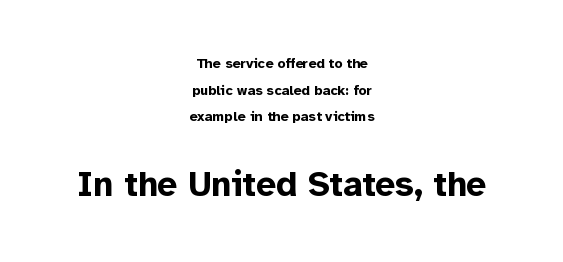
The image shows 35 px bold sans-serif type, upright; set centered, loose line spacing (1.91x), normal letter spacing, not underlined; the second (bottom) block is 2.5x larger; low stroke contrast and a medium x-height.
